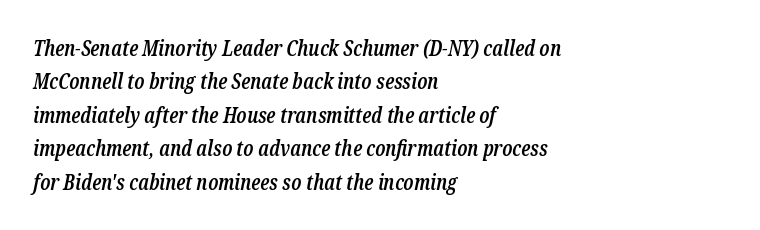
The image shows 21 px text type, italic (leaning right); set left-aligned, normal line spacing (1.59x), normal letter spacing, not underlined.
